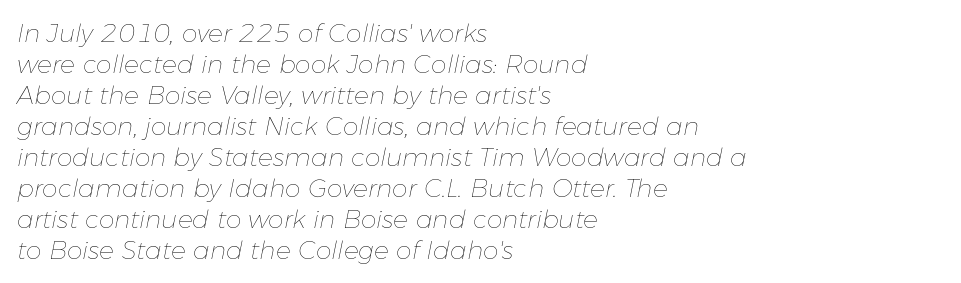
This is oblique type, the kind used for emphasis or titles. Reading down the block, your eye returns to a fixed left position each line. Between one letter and the next there's only the usual sliver of space. No letter is thick-stroked: the sample isn't bold.
